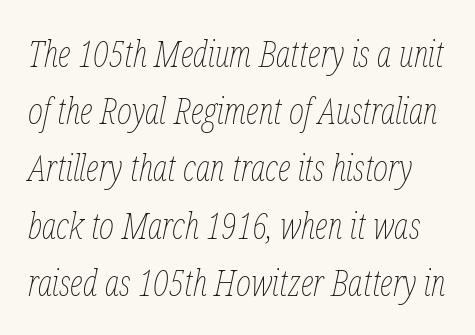
Q: Is the text bold? A: No.
Q: Is the text italic (slanted)? A: Yes, it leans right by about 12 degrees.
Q: Is the text underlined? A: No.
Q: Is the spacing between letters normal or unusually wide? A: Normal.
Q: Is the spacing between lines tight, normal or loose? A: Normal.
Q: Width (condensed, normal, or wide)? A: Condensed.
Q: Stroke contrast? A: Low.
Q: x-height? A: Medium.
Q: Monospaced? A: No.
